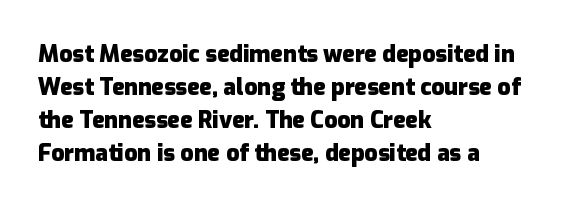
The gaps between neighbouring characters are ordinary and unremarkable. A dark, heavy texture on the line: the type is bold. Leftover space on each line is placed entirely after the last word. Reading down the column, the eye jumps a familiar distance to each next line. This is the regular roman posture of the typeface.
